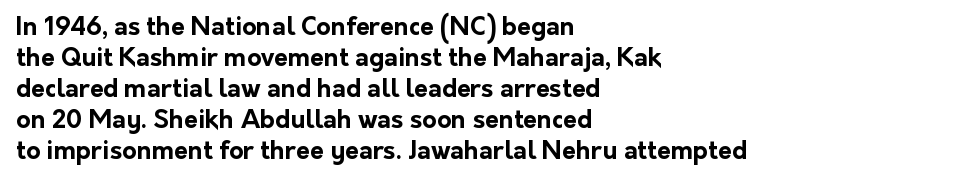
{"italic": "no", "bold": "yes", "underline": "no", "align": "left", "line_spacing_ratio": 1.24, "letter_spacing": "normal", "letter_spacing_em": 0.0, "glyph_px": 25}
